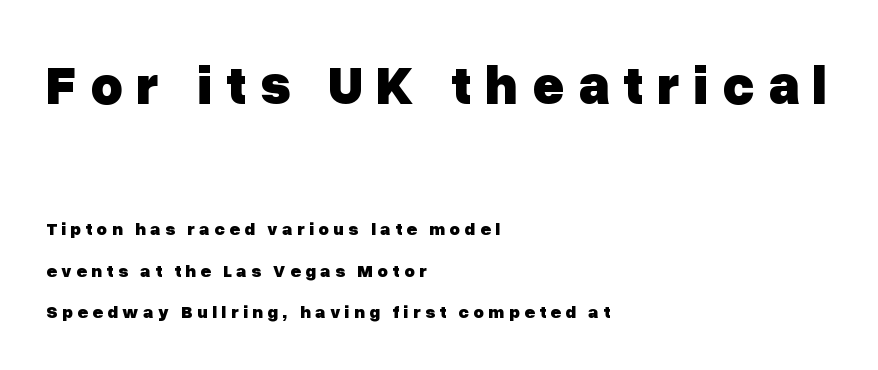
Q: Is the text bold? A: Yes.
Q: Is the text italic (slanted)? A: No, it is upright.
Q: Is the typeface a serif or a sans-serif typeface? A: Sans-serif.
Q: Is the text underlined? A: No.
Q: How is the paragraph aligned? A: Left-aligned.
Q: Is the spacing between letters normal or unusually wide? A: Unusually wide.
Q: Is the spacing between lines tight, normal or loose? A: Loose.
Q: Which block of text is set in a larger size, the first (top) or the second (bottom)? A: The first (top) one.
Q: Width (condensed, normal, or wide)? A: Normal.
Q: Stroke contrast? A: Low.
Q: x-height? A: Medium.
Q: Monospaced? A: No.
